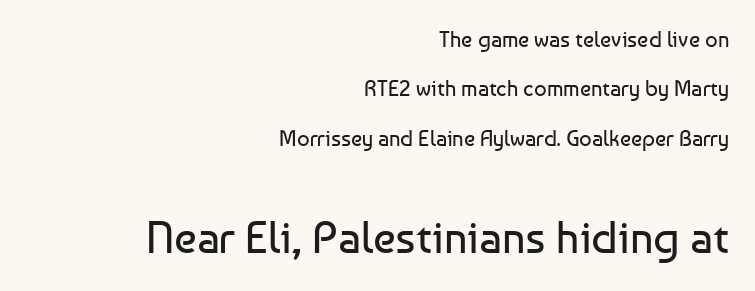
These lines keep a tight, regular rhythm from letter to letter. The weight tops out at a normal text grade. The face used here is proportionally spaced, like ordinary book or web type. Nobody drew a line under any word here.
